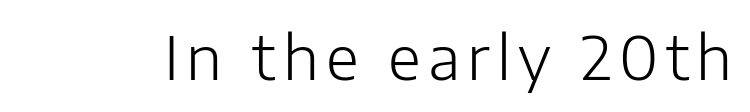
Q: Is the text bold? A: No.
Q: Is the text italic (slanted)? A: No, it is upright.
Q: Is the typeface a serif or a sans-serif typeface? A: Sans-serif.
Q: Is the text underlined? A: No.
Q: Width (condensed, normal, or wide)? A: Normal.
Q: Stroke contrast? A: Low.
Q: x-height? A: Medium.
Q: Monospaced? A: No.
